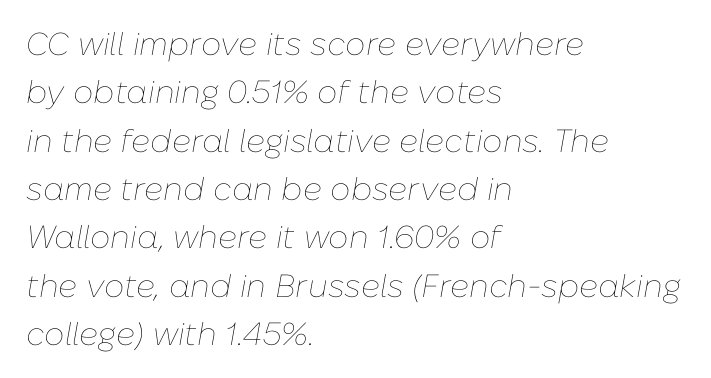
{"italic": "yes", "lean": "right", "slant_degrees": 10, "bold": "no", "weight": "thin", "width": "normal", "stroke_contrast": "low", "x_height": "medium", "monospaced": "no", "underline": "no", "align": "left", "line_spacing": "normal", "line_spacing_ratio": 1.51, "letter_spacing": "normal", "letter_spacing_em": 0.0, "glyph_px": 32}
